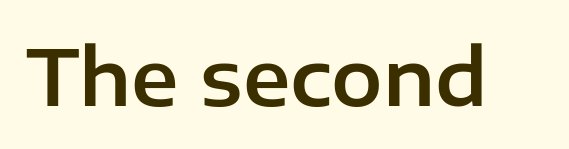
Between one letter and the next there's only the usual sliver of space. Is this a sans? Yes — the strokes have no serifs. This rendering features lettering with no underline. This is the regular roman posture of the typeface. Each letter keeps its own natural width here, so spacing adapts to shape.
